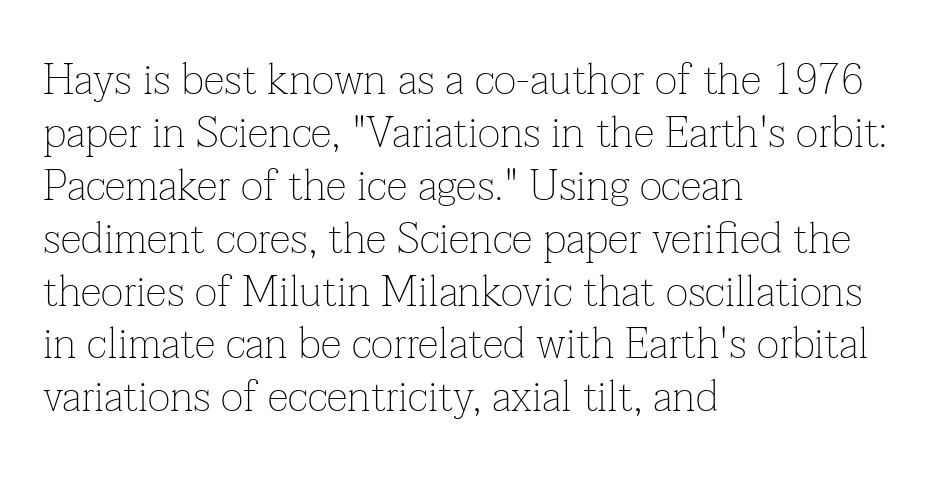
The image shows 43 px thin serif type, upright; set left-aligned, line spacing 1.23x, normal letter spacing, not underlined; low stroke contrast and a medium x-height.
